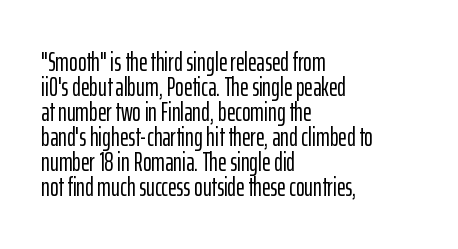
{"italic": "no", "underline": "no", "align": "left", "line_spacing": "tight", "line_spacing_ratio": 0.96, "letter_spacing": "normal", "letter_spacing_em": 0.0, "glyph_px": 26}
